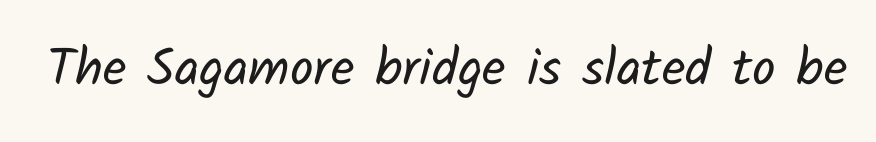
Q: Is the text bold? A: No.
Q: Is the typeface a serif or a sans-serif typeface? A: Sans-serif.
Q: Is the text underlined? A: No.
Q: Is the spacing between letters normal or unusually wide? A: Normal.
Q: Width (condensed, normal, or wide)? A: Normal.
Q: Stroke contrast? A: Low.
Q: x-height? A: Medium.
Q: Monospaced? A: No.
